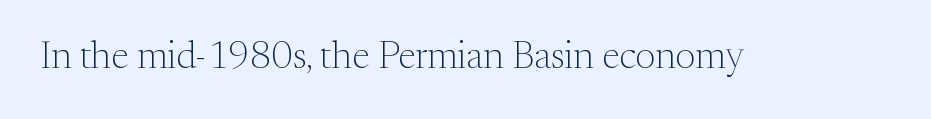
The gaps between neighbouring characters are ordinary and unremarkable. Vertical strokes here are truly vertical. Compared with a typical body face, this is equally light or lighter still. Note: serifs present on the glyphs. The string is rendered with underlining switched off. Character widths vary here, with narrow letters taking less room than wide ones.
